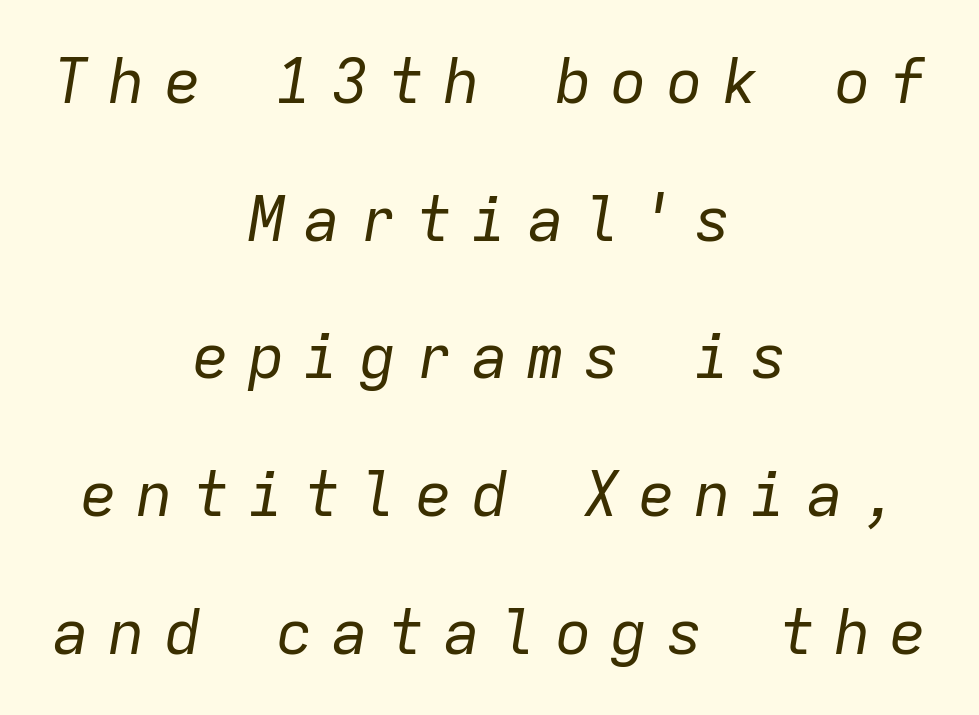
Q: Is the text bold? A: No.
Q: Is the text italic (slanted)? A: Yes, it leans right by about 9 degrees.
Q: Is the text underlined? A: No.
Q: How is the paragraph aligned? A: Centered.
Q: Is the spacing between letters normal or unusually wide? A: Unusually wide.
Q: Is the spacing between lines tight, normal or loose? A: Loose.
Q: Width (condensed, normal, or wide)? A: Normal.
Q: Stroke contrast? A: Low.
Q: x-height? A: Medium.
Q: Monospaced? A: Yes.
